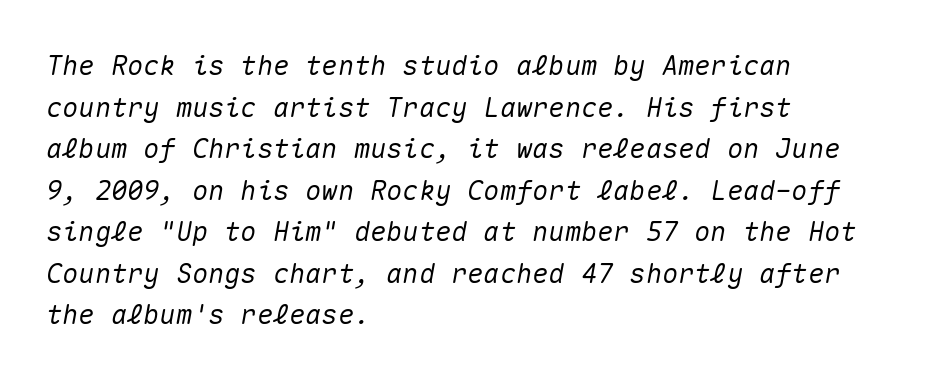
{"italic": "yes", "lean": "right", "slant_degrees": 10, "underline": "no", "align": "left", "line_spacing": "normal", "line_spacing_ratio": 1.54, "letter_spacing": "normal", "letter_spacing_em": 0.0, "glyph_px": 27}
